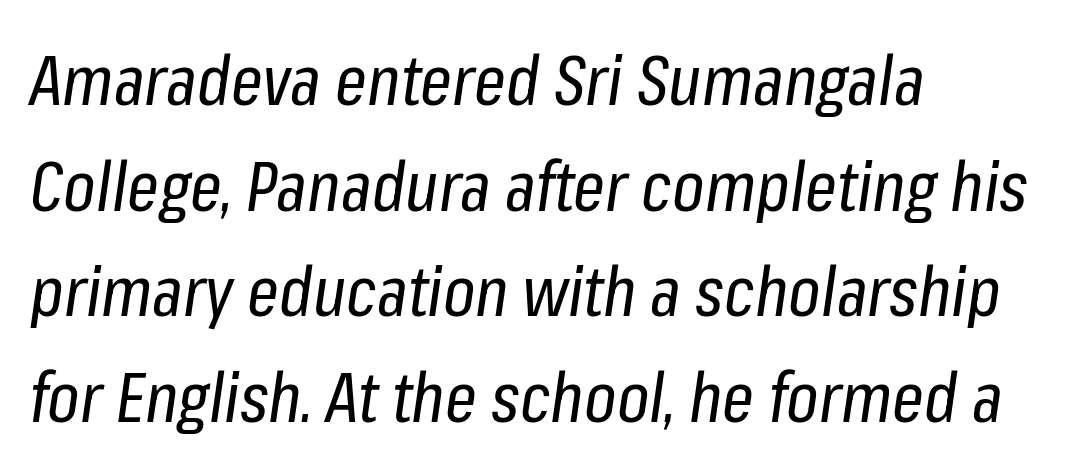
Q: Is the text bold? A: No.
Q: Is the text italic (slanted)? A: Yes, it leans right by about 8 degrees.
Q: Is the text underlined? A: No.
Q: How is the paragraph aligned? A: Left-aligned.
Q: Is the spacing between letters normal or unusually wide? A: Normal.
Q: Is the spacing between lines tight, normal or loose? A: Normal.
Q: Width (condensed, normal, or wide)? A: Condensed.
Q: Stroke contrast? A: Low.
Q: x-height? A: Medium.
Q: Monospaced? A: No.
